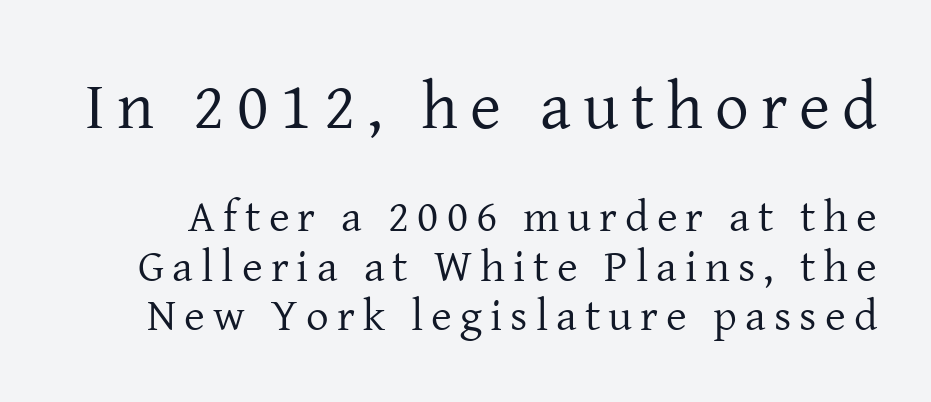
Q: Is the text bold? A: No.
Q: Is the text italic (slanted)? A: No, it is upright.
Q: Is the typeface a serif or a sans-serif typeface? A: Serif.
Q: Is the text underlined? A: No.
Q: Is the spacing between lines tight, normal or loose? A: Tight.
Q: Which block of text is set in a larger size, the first (top) or the second (bottom)? A: The first (top) one.
Q: Width (condensed, normal, or wide)? A: Normal.
Q: Stroke contrast? A: Low.
Q: x-height? A: Medium.
Q: Monospaced? A: No.
